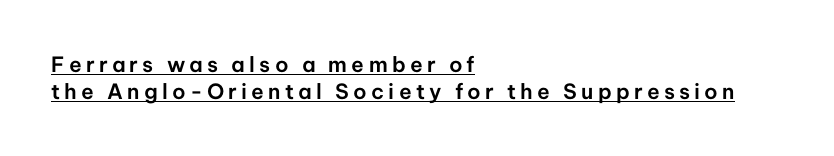
Vertical spacing — default. Looks like someone drew a line under every word here. The paragraph has a hard left edge and a soft right edge. This is the regular roman posture of the typeface. The passage shown has open, widely tracked lettering throughout.
